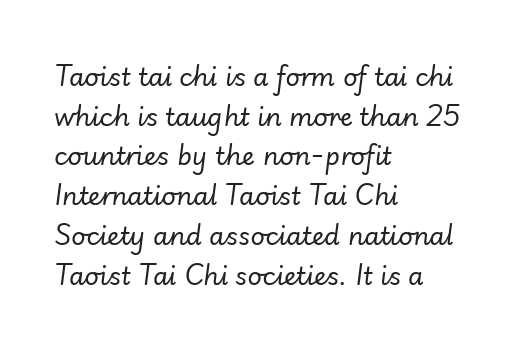
{"italic": "yes", "lean": "right", "slant_degrees": 7, "bold": "no", "underline": "no", "align": "left", "line_spacing": "normal", "line_spacing_ratio": 1.59, "letter_spacing": "normal", "letter_spacing_em": 0.0, "glyph_px": 25}
